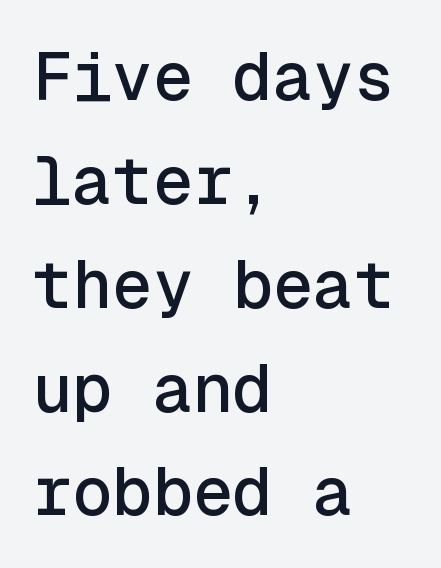
{"serif": "no", "italic": "no", "width": "normal", "x_height": "medium", "monospaced": "yes", "underline": "no", "align": "left", "line_spacing": "normal", "line_spacing_ratio": 1.55, "letter_spacing": "normal", "letter_spacing_em": 0.0, "glyph_px": 67}
